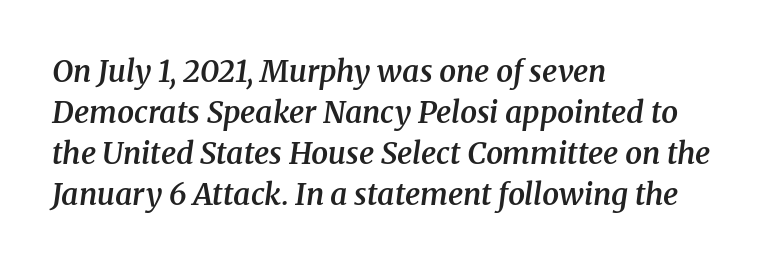
Q: Is the text bold? A: Semi-bold.
Q: Is the text italic (slanted)? A: Yes, it leans right by about 8 degrees.
Q: Is the typeface a serif or a sans-serif typeface? A: Serif.
Q: Is the text underlined? A: No.
Q: How is the paragraph aligned? A: Left-aligned.
Q: Is the spacing between letters normal or unusually wide? A: Normal.
Q: Is the spacing between lines tight, normal or loose? A: Normal.
Q: Width (condensed, normal, or wide)? A: Normal.
Q: Stroke contrast? A: Medium.
Q: x-height? A: Medium.
Q: Monospaced? A: No.
